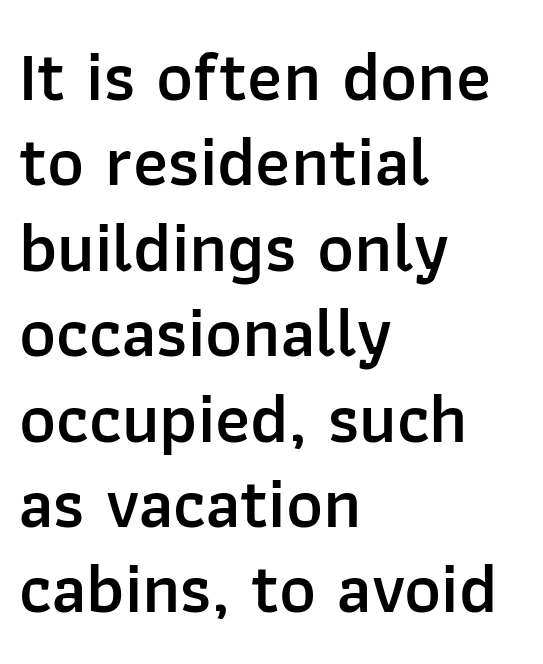
Q: Is the text bold? A: Semi-bold.
Q: Is the text italic (slanted)? A: No, it is upright.
Q: Is the typeface a serif or a sans-serif typeface? A: Sans-serif.
Q: Is the text underlined? A: No.
Q: How is the paragraph aligned? A: Left-aligned.
Q: Is the spacing between letters normal or unusually wide? A: Normal.
Q: Width (condensed, normal, or wide)? A: Normal.
Q: Stroke contrast? A: Low.
Q: x-height? A: Medium.
Q: Monospaced? A: No.
